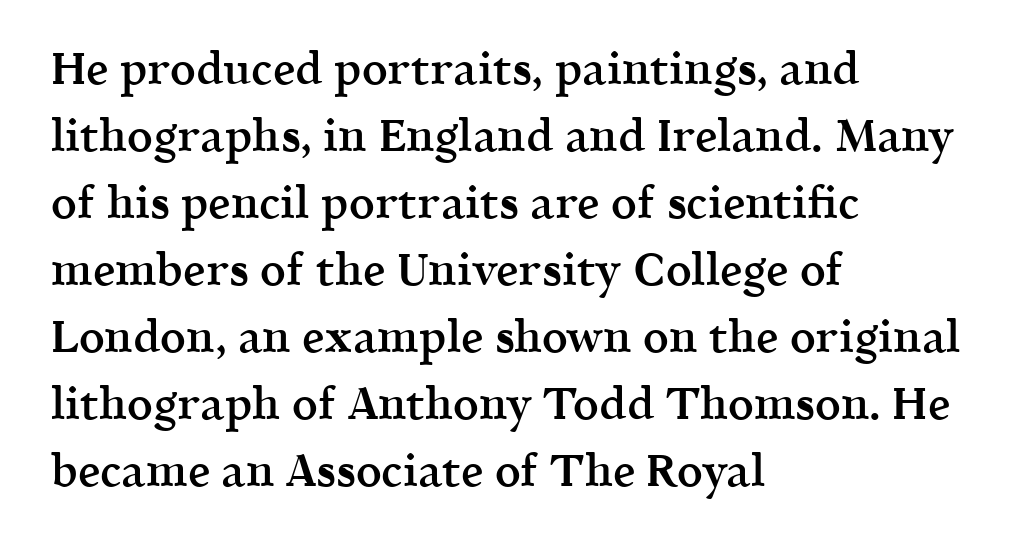
Think of a printed novel: that variable character pitch is what you see here. The foot of each line stays bare and open. This sample uses a serif face. Honestly, the letter spacing is just normal — you wouldn't notice it. The passage shown is semibold, sitting just below true bold. Reading down the column, the eye jumps a familiar distance to each next line.
